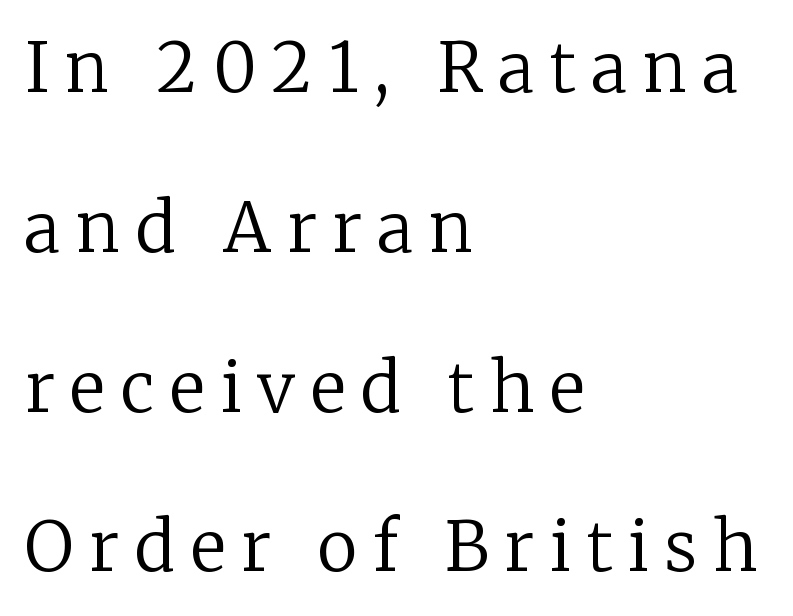
Stroke terminals: seriffed. A bare baseline throughout the passage. This sample has the flowing, uneven cadence of proportional lettering. The lines are quadded left.
